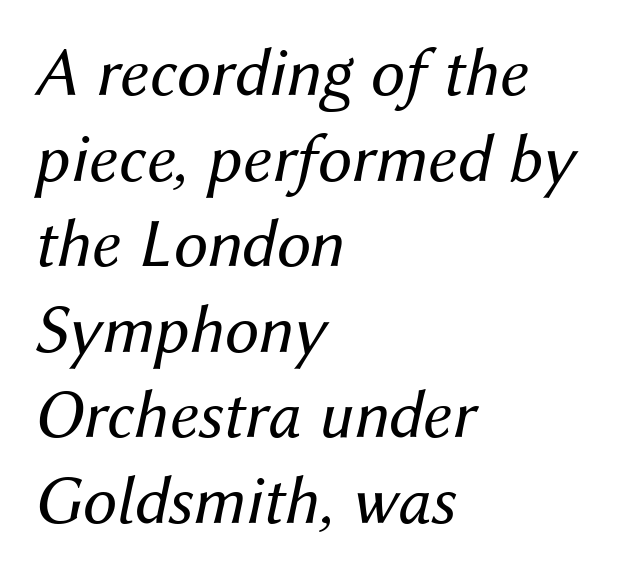
The area under the type is left untouched. The line texture is even and compact thanks to regular tracking. The ragged edge is on the right, which tells us the setting is flush left. Each letter keeps its own natural width here, so spacing adapts to shape.
